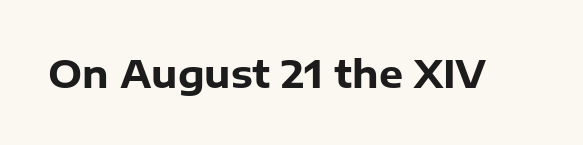
Here the designer chose a conventional face with non-uniform glyph widths. No word sits above an underline. This is roman type, the default non-slanted kind. Look at the tracking — it's just the regular setting, nothing added. Are there feet on the stems? There aren't — it's a sans. Compared with an ordinary text face, these strokes are far heavier — a full bold.
